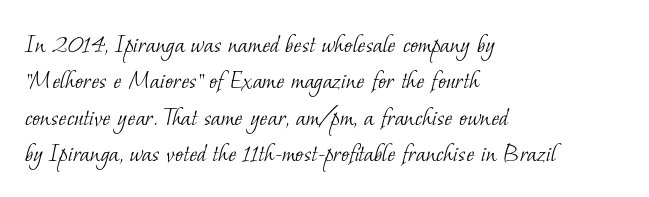
{"bold": "no", "underline": "no", "align": "left", "line_spacing": "normal", "line_spacing_ratio": 1.35, "letter_spacing": "normal", "letter_spacing_em": 0.0, "glyph_px": 27}
